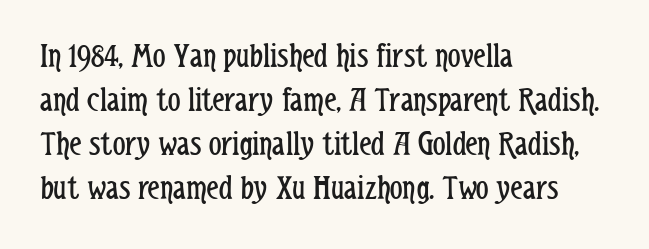
The image shows 35 px regular-weight, condensed sans-serif type, upright; set left-aligned, normal line spacing (1.26x), normal letter spacing, not underlined; low stroke contrast and a medium x-height.
